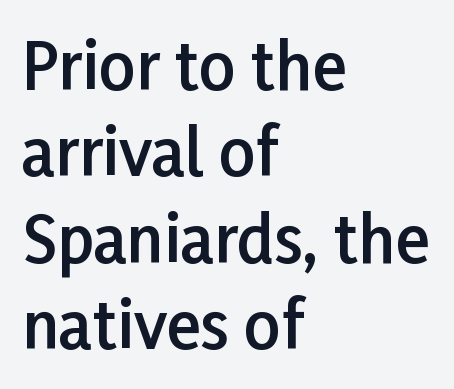
Lines of text with bare space underneath. The passage shown stacks its lines at a standard gap. Weight check: semibold — heavier than regular, not quite bold. Is there any slant? The stems are plumb. The passage shown is typed in a proportional face where columns would drift. The line texture is even and compact thanks to regular tracking.
